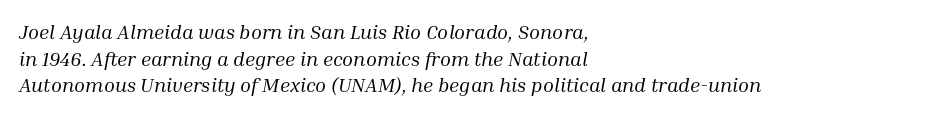
Caption: standard tracking, unaltered. The leading is moderate, giving the passage an even texture. The face looks like a standard text weight, possibly lighter. Emphasis-style slanted type is in use.
